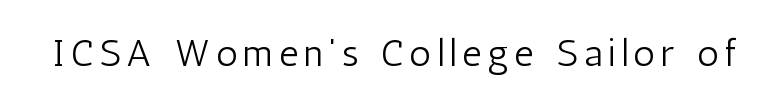
{"serif": "no", "italic": "no", "bold": "no", "weight": "light", "width": "condensed", "stroke_contrast": "low", "x_height": "medium", "monospaced": "no", "underline": "no", "glyph_px": 38}
